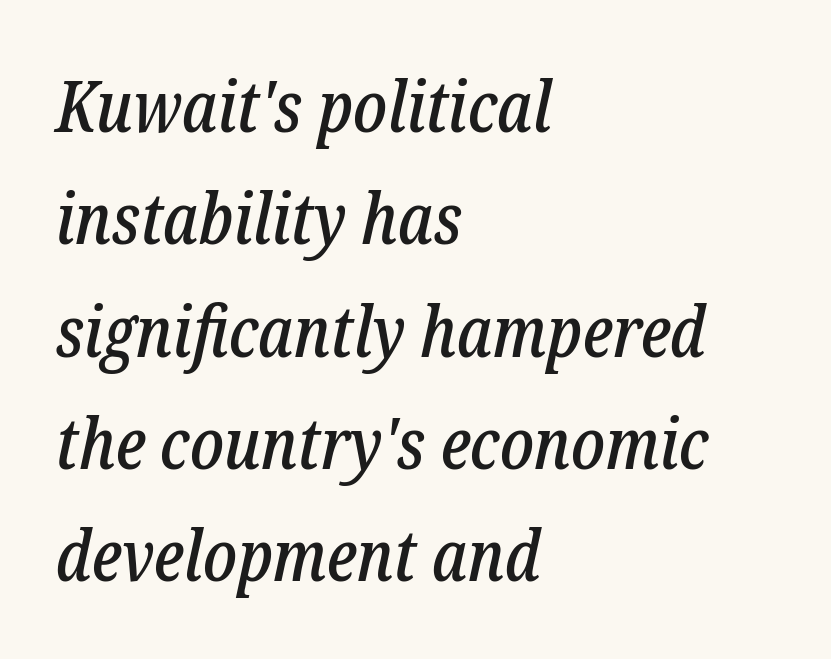
The image shows 72 px condensed serif type, italic (leaning right); set left-aligned, normal line spacing (1.56x), normal letter spacing, not underlined; low stroke contrast and a medium x-height.
